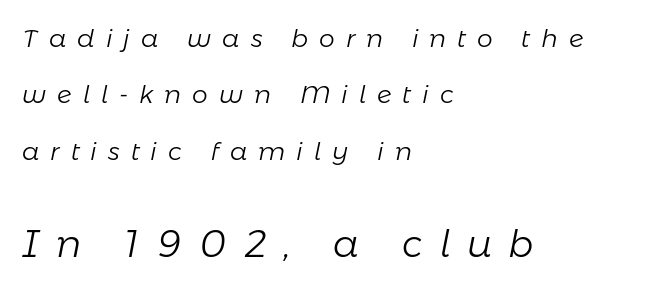
Q: Is the text bold? A: No.
Q: Is the text italic (slanted)? A: Yes, it leans right by about 11 degrees.
Q: Is the text underlined? A: No.
Q: How is the paragraph aligned? A: Left-aligned.
Q: Is the spacing between letters normal or unusually wide? A: Unusually wide.
Q: Is the spacing between lines tight, normal or loose? A: Loose.
Q: Which block of text is set in a larger size, the first (top) or the second (bottom)? A: The second (bottom) one.
Q: Width (condensed, normal, or wide)? A: Normal.
Q: Stroke contrast? A: Low.
Q: x-height? A: Medium.
Q: Monospaced? A: No.
